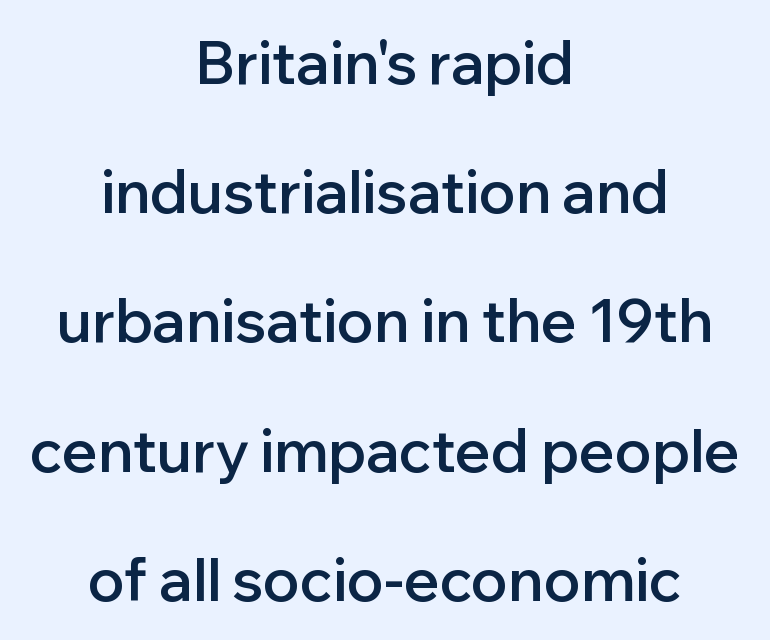
Q: Is the text bold? A: Semi-bold.
Q: Is the text italic (slanted)? A: No, it is upright.
Q: Is the typeface a serif or a sans-serif typeface? A: Sans-serif.
Q: Is the text underlined? A: No.
Q: How is the paragraph aligned? A: Centered.
Q: Is the spacing between letters normal or unusually wide? A: Normal.
Q: Is the spacing between lines tight, normal or loose? A: Loose.
Q: Width (condensed, normal, or wide)? A: Normal.
Q: Stroke contrast? A: Low.
Q: x-height? A: Medium.
Q: Monospaced? A: No.
